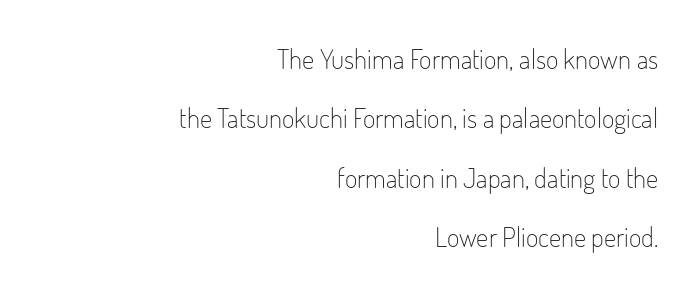
The image shows 27 px text type, upright; set right-aligned, loose line spacing (2.2x), normal letter spacing, not underlined.
